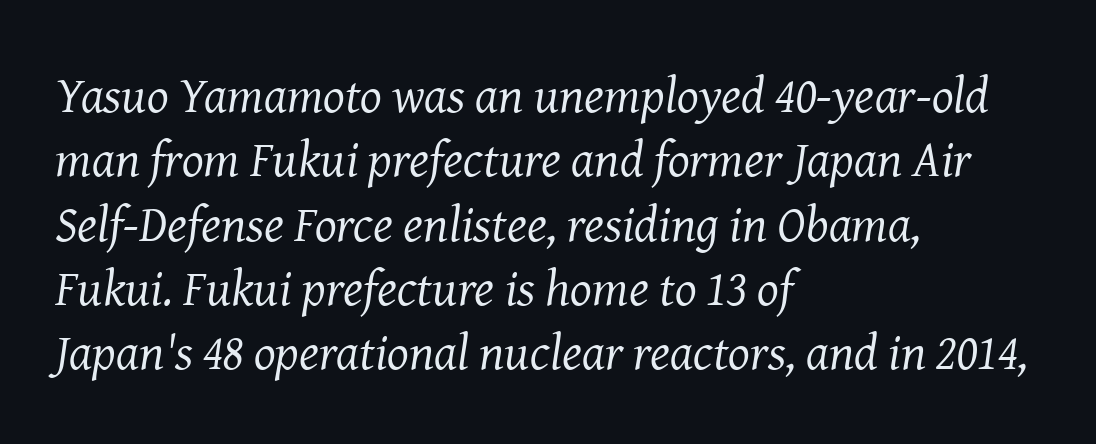
{"serif": "yes", "italic": "yes", "lean": "right", "slant_degrees": 8, "bold": "no", "weight": "regular", "width": "normal", "stroke_contrast": "medium", "x_height": "medium", "monospaced": "no", "underline": "no", "align": "left", "line_spacing": "normal", "line_spacing_ratio": 1.26, "letter_spacing": "normal", "letter_spacing_em": 0.0, "glyph_px": 51}
